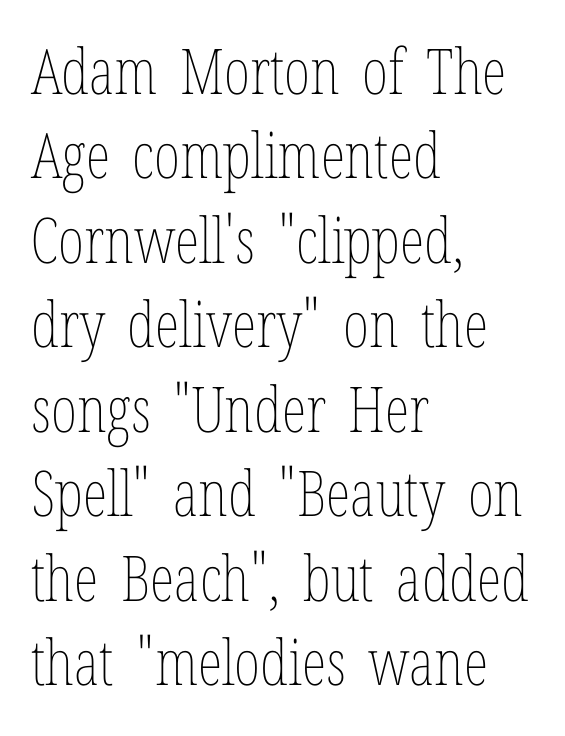
{"italic": "no", "bold": "no", "weight": "thin", "width": "condensed", "stroke_contrast": "low", "x_height": "medium", "monospaced": "no", "underline": "no", "align": "left", "line_spacing": "normal", "line_spacing_ratio": 1.34, "letter_spacing": "normal", "letter_spacing_em": 0.0, "glyph_px": 63}
